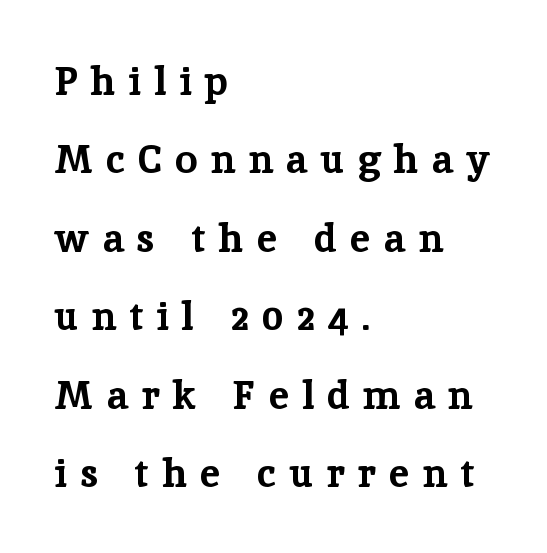
Q: Is the text bold? A: Yes.
Q: Is the text italic (slanted)? A: No, it is upright.
Q: Is the typeface a serif or a sans-serif typeface? A: Serif.
Q: Is the text underlined? A: No.
Q: How is the paragraph aligned? A: Left-aligned.
Q: Is the spacing between letters normal or unusually wide? A: Unusually wide.
Q: Is the spacing between lines tight, normal or loose? A: Loose.
Q: Width (condensed, normal, or wide)? A: Normal.
Q: Stroke contrast? A: Low.
Q: x-height? A: Medium.
Q: Monospaced? A: No.
